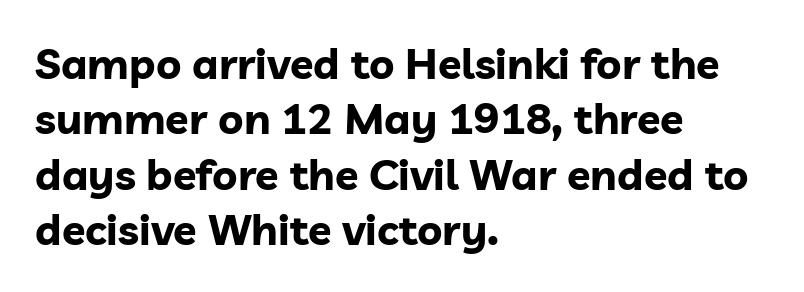
These lines carry a lot of weight — the face is fully bold. A sans-serif font was chosen for this passage. The rag falls on the right side of this text block. Compared with typical paragraphs, the rows here are spaced about the same. Style check: upright.
